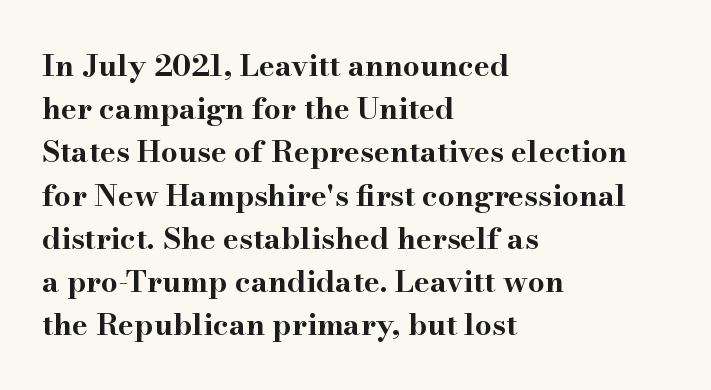
{"serif": "yes", "italic": "no", "bold": "yes", "weight": "bold", "width": "wide", "stroke_contrast": "high", "x_height": "small", "monospaced": "no", "underline": "no", "align": "left", "line_spacing": "normal", "line_spacing_ratio": 1.44, "letter_spacing": "normal", "letter_spacing_em": 0.0, "glyph_px": 30}
